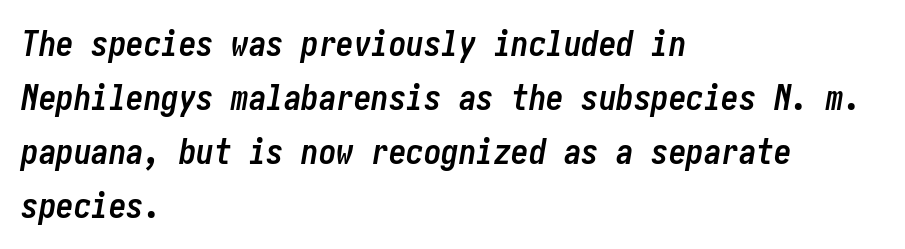
Q: Is the text bold? A: Yes.
Q: Is the text italic (slanted)? A: Yes, it leans right by about 10 degrees.
Q: Is the text underlined? A: No.
Q: How is the paragraph aligned? A: Left-aligned.
Q: Is the spacing between letters normal or unusually wide? A: Normal.
Q: Is the spacing between lines tight, normal or loose? A: Normal.
Q: Width (condensed, normal, or wide)? A: Condensed.
Q: Stroke contrast? A: Low.
Q: x-height? A: Medium.
